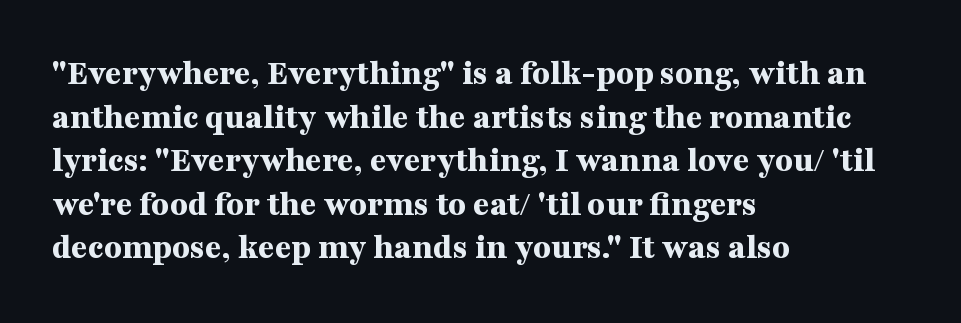
{"serif": "yes", "italic": "no", "bold": "yes", "weight": "bold", "width": "wide", "stroke_contrast": "medium", "x_height": "medium", "monospaced": "no", "underline": "no", "align": "left", "line_spacing_ratio": 1.21, "letter_spacing": "normal", "letter_spacing_em": 0.0, "glyph_px": 36}
